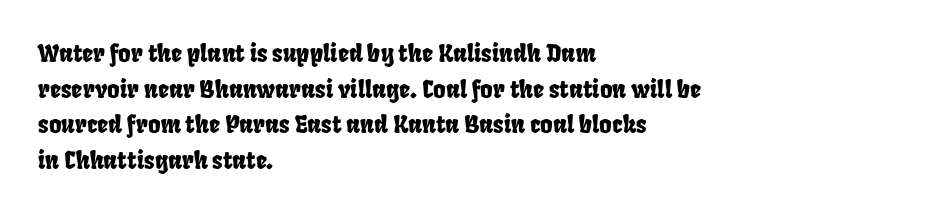
{"underline": "no", "align": "left", "line_spacing": "normal", "line_spacing_ratio": 1.48, "letter_spacing": "normal", "letter_spacing_em": 0.0, "glyph_px": 24}
